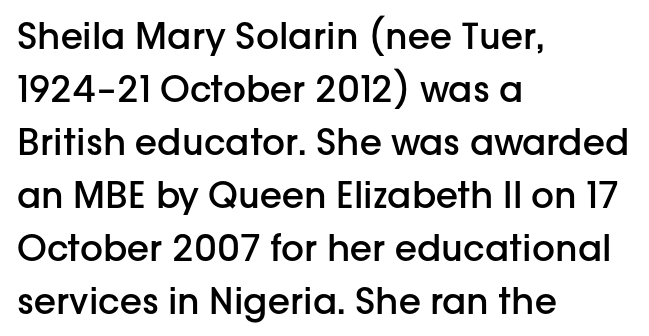
{"serif": "no", "italic": "no", "bold": "semi", "weight": "semibold", "width": "normal", "stroke_contrast": "low", "x_height": "medium", "monospaced": "no", "underline": "no", "align": "left", "line_spacing": "normal", "line_spacing_ratio": 1.47, "letter_spacing": "normal", "letter_spacing_em": 0.0, "glyph_px": 36}
